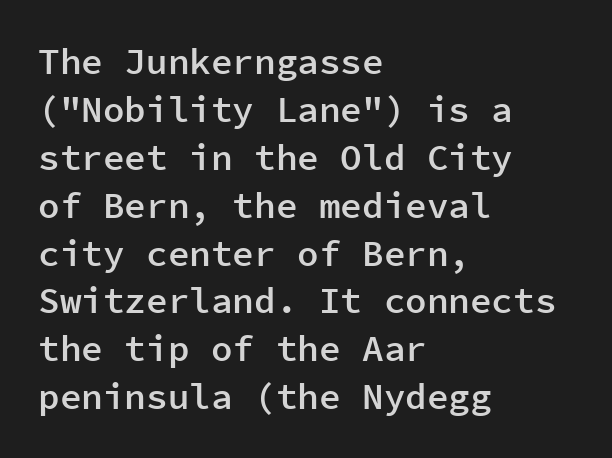
Baseline-to-baseline distance is the conventional proportion of letter height. You could count columns in this text — the font is strictly monospaced. The zone under the glyphs is completely vacant. Every stem runs plumb, perpendicular to the baseline. Compared with an ordinary text face, these strokes are moderately heavier — a semibold.
